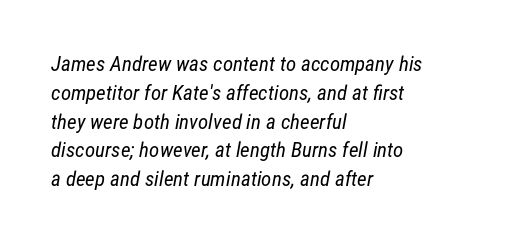
{"bold": "no", "underline": "no", "align": "left", "line_spacing": "normal", "line_spacing_ratio": 1.37, "letter_spacing": "normal", "letter_spacing_em": 0.0, "glyph_px": 21}
